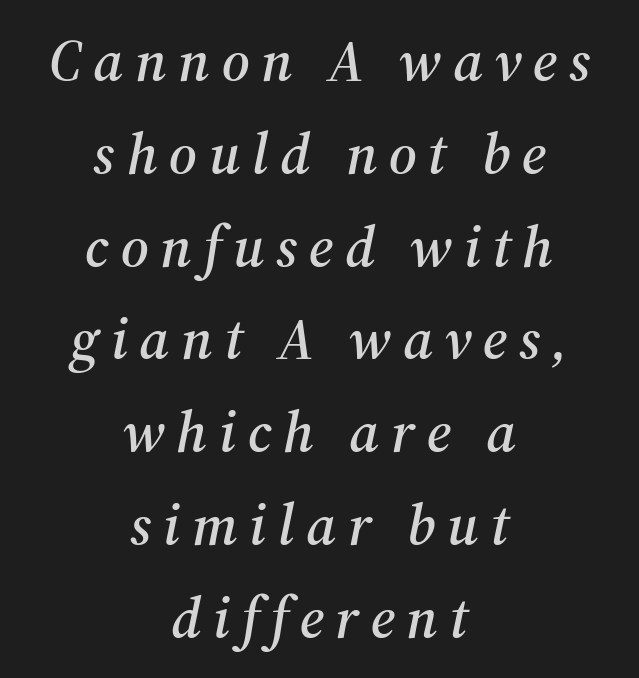
The image shows 58 px serif type, italic (leaning right); set centered, normal line spacing (1.6x), unusually wide letter spacing (+0.2 em), not underlined; medium stroke contrast and a medium x-height.
